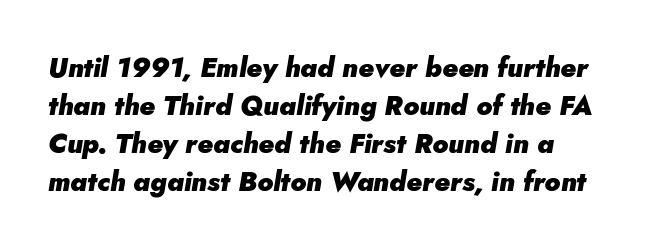
A clean baseline with only descenders dipping below it. The rag falls on the right side of this text block. Is there much room between lines? A standard amount, neither cramped nor airy. The sample has been set heavy, in full bold.
